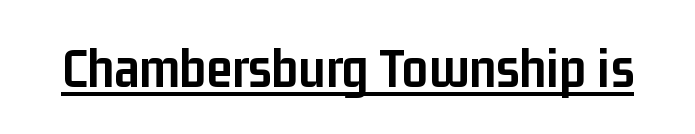
A roman cut, with each character standing at attention. Looks like regular typesetting: each glyph gets only the width it needs. Underlined type. The horizontal fit of the characters is conventional and even. Bold? Absolutely — the strokes are thick and heavy. Font category for this specimen: sans-serif.
